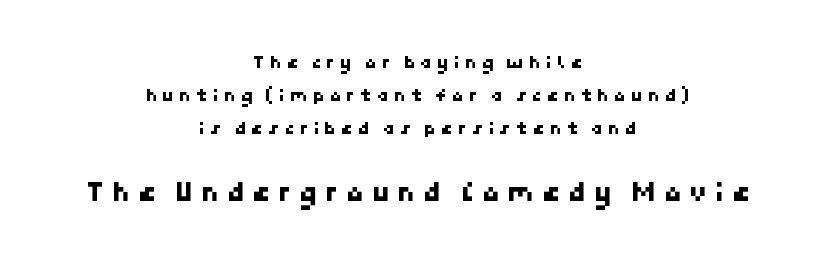
Q: Is the typeface a serif or a sans-serif typeface? A: Sans-serif.
Q: Is the text underlined? A: No.
Q: How is the paragraph aligned? A: Centered.
Q: Is the spacing between letters normal or unusually wide? A: Unusually wide.
Q: Which block of text is set in a larger size, the first (top) or the second (bottom)? A: The second (bottom) one.
Q: Width (condensed, normal, or wide)? A: Normal.
Q: Stroke contrast? A: Low.
Q: x-height? A: Medium.
